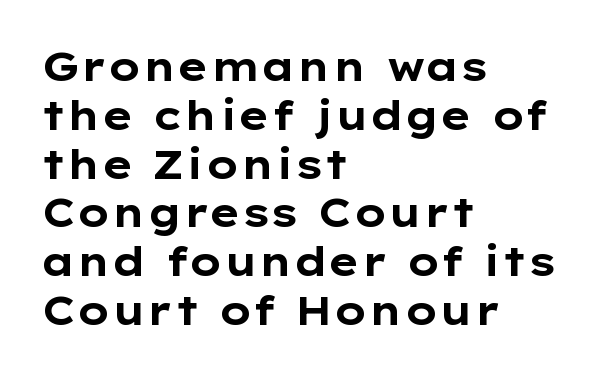
Q: Is the text bold? A: Yes.
Q: Is the text italic (slanted)? A: No, it is upright.
Q: Is the typeface a serif or a sans-serif typeface? A: Sans-serif.
Q: Is the text underlined? A: No.
Q: How is the paragraph aligned? A: Left-aligned.
Q: Is the spacing between letters normal or unusually wide? A: Normal.
Q: Width (condensed, normal, or wide)? A: Wide.
Q: Stroke contrast? A: Low.
Q: x-height? A: Medium.
Q: Monospaced? A: No.
